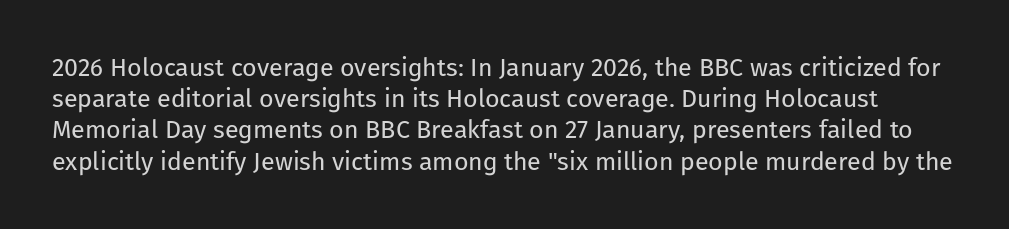
The image shows 25 px text type, upright; set normal line spacing (1.25x), normal letter spacing, not underlined.
